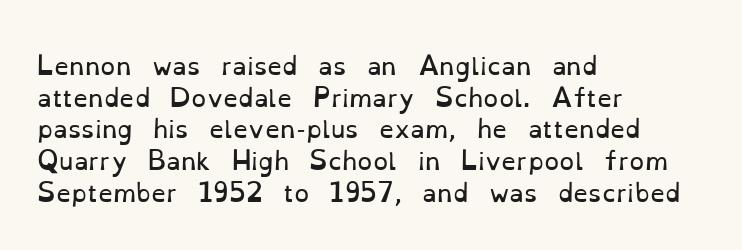
Q: Is the text bold? A: No.
Q: Is the text italic (slanted)? A: No, it is upright.
Q: Is the text underlined? A: No.
Q: How is the paragraph aligned? A: Left-aligned.
Q: Is the spacing between letters normal or unusually wide? A: Normal.
Q: Is the spacing between lines tight, normal or loose? A: Normal.
